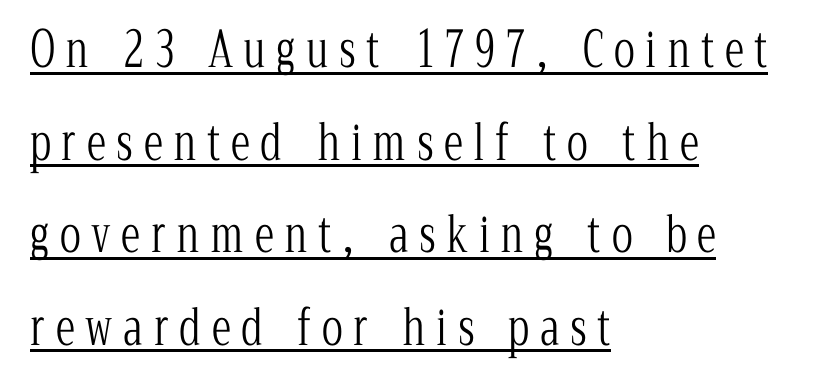
Q: Is the text bold? A: No.
Q: Is the text italic (slanted)? A: No, it is upright.
Q: Is the typeface a serif or a sans-serif typeface? A: Serif.
Q: Is the text underlined? A: Yes.
Q: How is the paragraph aligned? A: Left-aligned.
Q: Is the spacing between letters normal or unusually wide? A: Unusually wide.
Q: Width (condensed, normal, or wide)? A: Condensed.
Q: Stroke contrast? A: Low.
Q: x-height? A: Medium.
Q: Monospaced? A: No.
